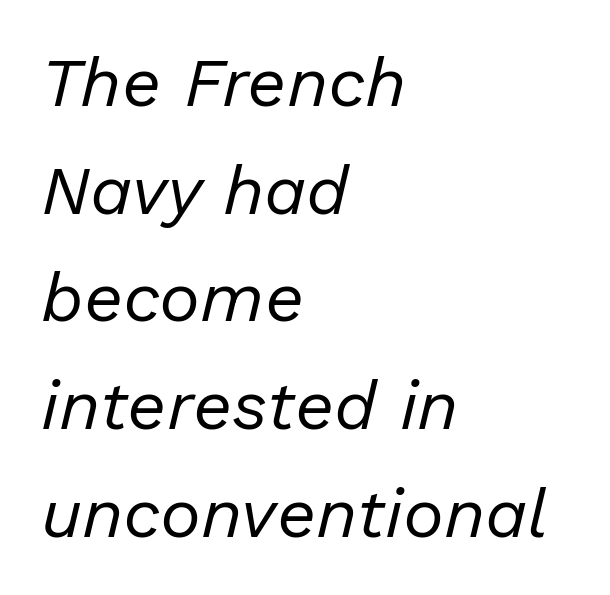
{"italic": "yes", "lean": "right", "slant_degrees": 13, "bold": "no", "weight": "regular", "width": "normal", "stroke_contrast": "low", "x_height": "medium", "monospaced": "no", "underline": "no", "align": "left", "line_spacing": "normal", "line_spacing_ratio": 1.56, "letter_spacing": "normal", "letter_spacing_em": 0.0, "glyph_px": 69}
